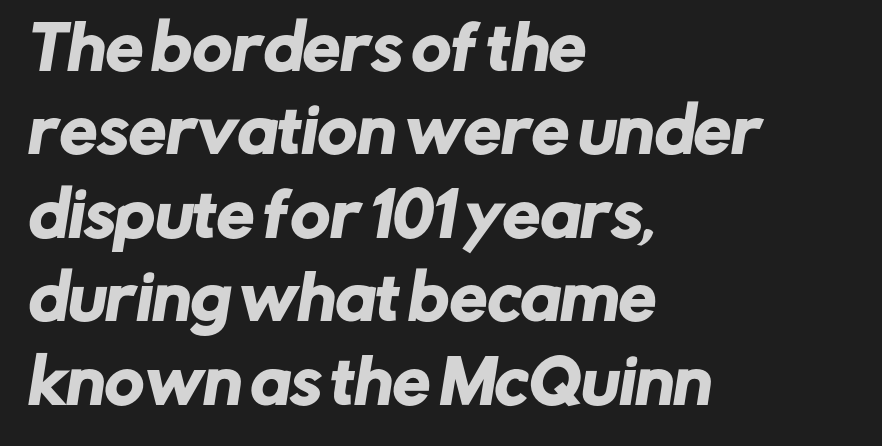
Do the characters align in a grid? No, the font is proportional. The letters sit at their default tracking, neither squeezed nor spread. Typographically, this falls in the sans-serif category. Quick note: interline space is typical. Left-aligned paragraph, ragged on the right.
